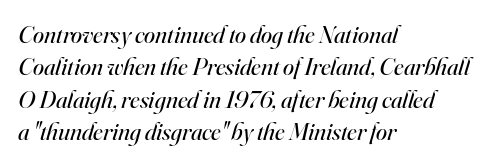
The image shows 25 px text type, italic (leaning right); set left-aligned, normal line spacing (1.3x), normal letter spacing, not underlined.
